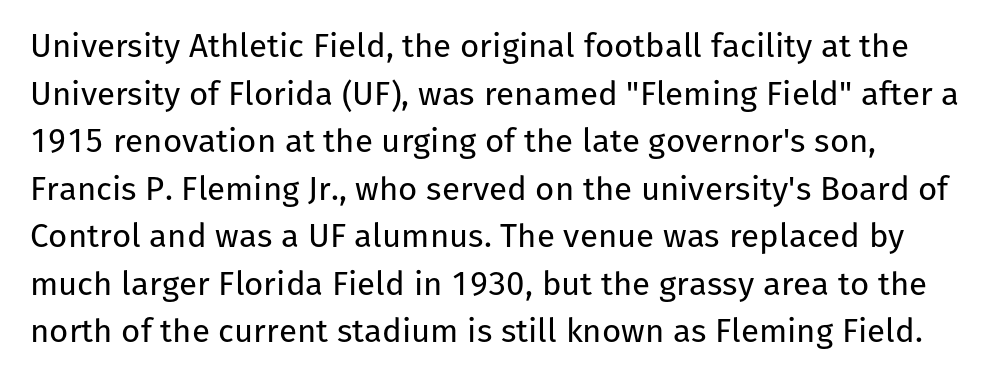
The image shows 33 px regular-weight sans-serif type, upright; set normal line spacing (1.44x), normal letter spacing, not underlined; low stroke contrast and a medium x-height.
